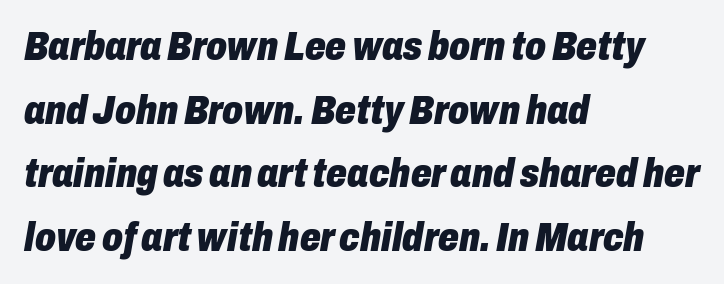
{"italic": "yes", "lean": "right", "slant_degrees": 10, "bold": "yes", "weight": "heavy", "width": "condensed", "stroke_contrast": "low", "x_height": "medium", "monospaced": "no", "underline": "no", "align": "left", "line_spacing": "normal", "line_spacing_ratio": 1.55, "letter_spacing": "normal", "letter_spacing_em": 0.0, "glyph_px": 41}
